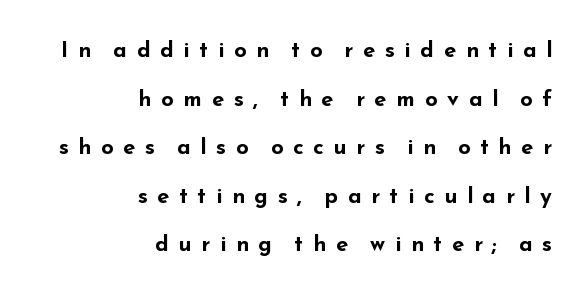
{"italic": "no", "bold": "yes", "underline": "no", "align": "right", "line_spacing": "loose", "line_spacing_ratio": 2.21, "letter_spacing": "wide", "letter_spacing_em": 0.44, "glyph_px": 22}
